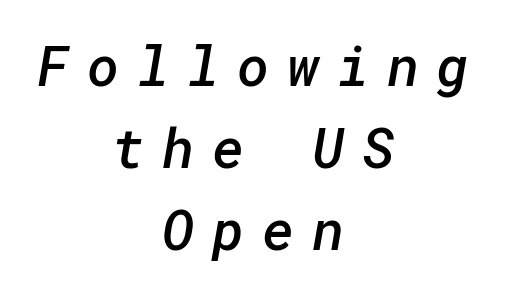
{"serif": "no", "bold": "semi", "weight": "semibold", "width": "normal", "stroke_contrast": "low", "x_height": "medium", "underline": "no", "align": "center", "line_spacing": "normal", "line_spacing_ratio": 1.49, "letter_spacing": "wide", "letter_spacing_em": 0.32, "glyph_px": 55}
